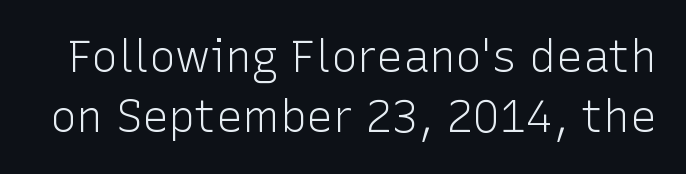
{"serif": "no", "italic": "no", "bold": "no", "weight": "light", "width": "normal", "stroke_contrast": "low", "x_height": "medium", "monospaced": "no", "underline": "no", "line_spacing": "normal", "line_spacing_ratio": 1.37, "letter_spacing": "normal", "letter_spacing_em": 0.0, "glyph_px": 44}
